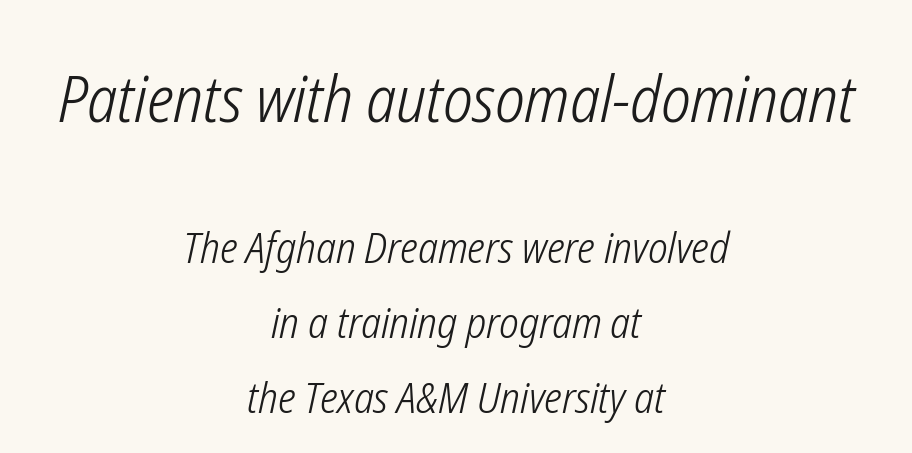
The image shows 65 px light, condensed type, italic (leaning right); set centered, line spacing 1.74x, normal letter spacing, not underlined; the first (top) block is 1.51x larger; low stroke contrast and a medium x-height.
